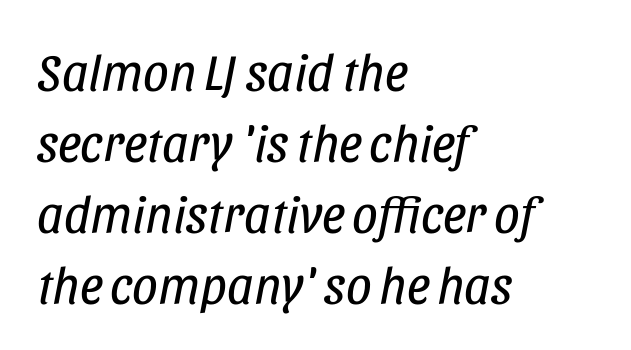
The image shows 51 px regular-weight, condensed type, italic (leaning right); set left-aligned, normal line spacing (1.39x), normal letter spacing, not underlined; low stroke contrast and a large x-height.
